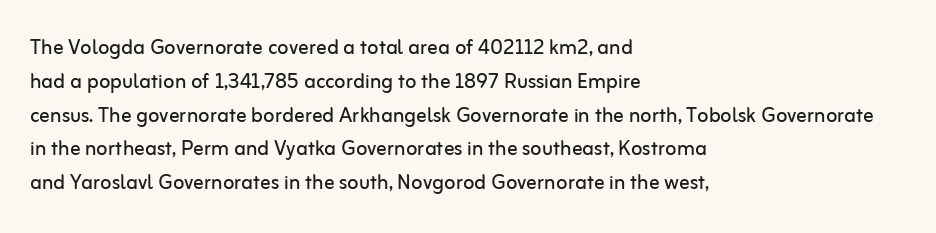
The image shows 26 px text type, upright; set left-aligned, normal line spacing (1.3x), normal letter spacing, not underlined.
